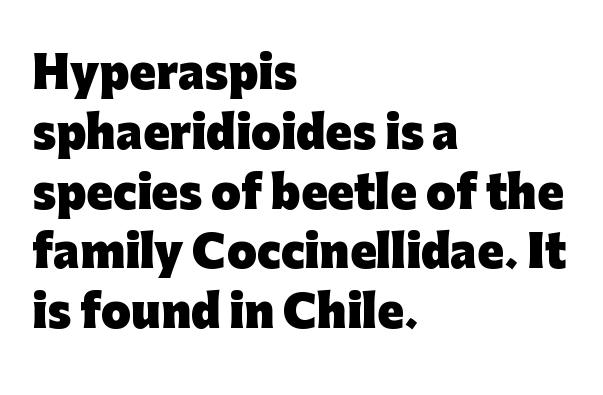
Q: Is the text bold? A: Yes.
Q: Is the text italic (slanted)? A: No, it is upright.
Q: Is the typeface a serif or a sans-serif typeface? A: Sans-serif.
Q: Is the text underlined? A: No.
Q: How is the paragraph aligned? A: Left-aligned.
Q: Is the spacing between letters normal or unusually wide? A: Normal.
Q: Is the spacing between lines tight, normal or loose? A: Normal.
Q: Width (condensed, normal, or wide)? A: Normal.
Q: Stroke contrast? A: Low.
Q: x-height? A: Medium.
Q: Monospaced? A: No.
